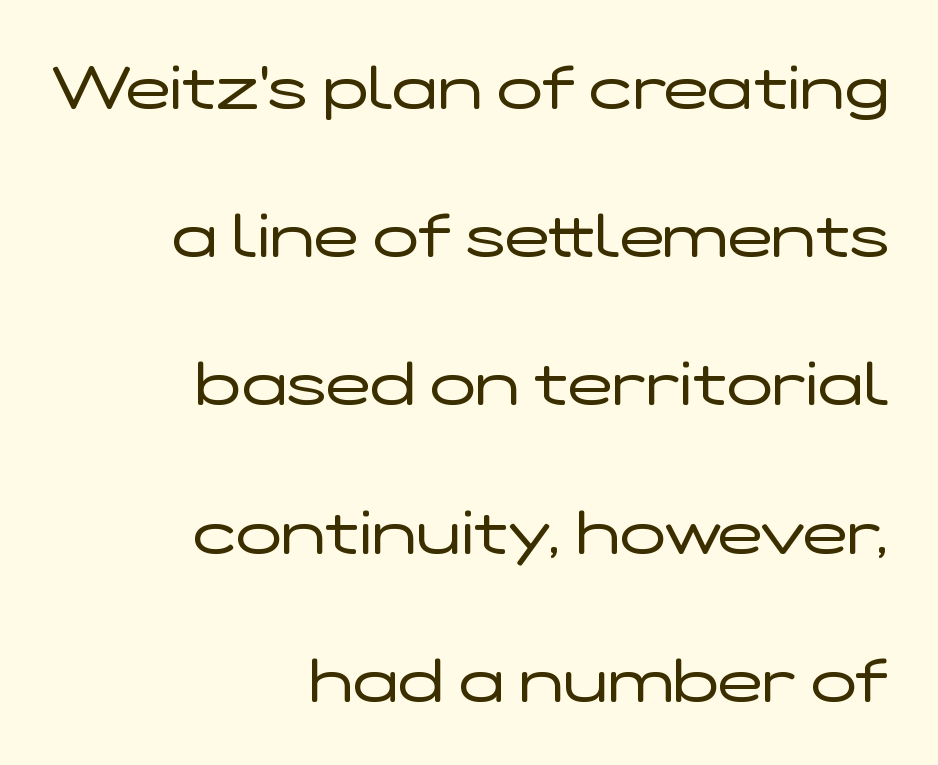
A sans-serif font was chosen for this passage. Has an underline been added? It has not. Nothing heavy about these letters — not bold at all. The tracking reads as untouched default to a designer's eye.
